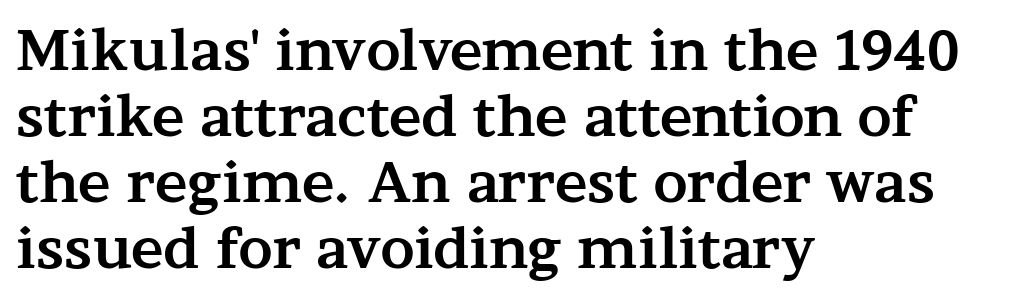
Q: Is the text bold? A: Yes.
Q: Is the text italic (slanted)? A: No, it is upright.
Q: Is the typeface a serif or a sans-serif typeface? A: Serif.
Q: Is the text underlined? A: No.
Q: How is the paragraph aligned? A: Left-aligned.
Q: Is the spacing between letters normal or unusually wide? A: Normal.
Q: Width (condensed, normal, or wide)? A: Wide.
Q: Stroke contrast? A: Medium.
Q: x-height? A: Medium.
Q: Monospaced? A: No.
